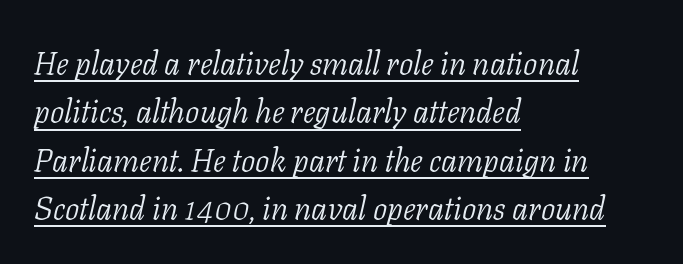
Q: Is the text bold? A: No.
Q: Is the text italic (slanted)? A: Yes, it leans right by about 11 degrees.
Q: Is the typeface a serif or a sans-serif typeface? A: Serif.
Q: Is the text underlined? A: Yes.
Q: How is the paragraph aligned? A: Left-aligned.
Q: Is the spacing between letters normal or unusually wide? A: Normal.
Q: Is the spacing between lines tight, normal or loose? A: Normal.
Q: Width (condensed, normal, or wide)? A: Normal.
Q: Stroke contrast? A: Low.
Q: x-height? A: Medium.
Q: Monospaced? A: No.
